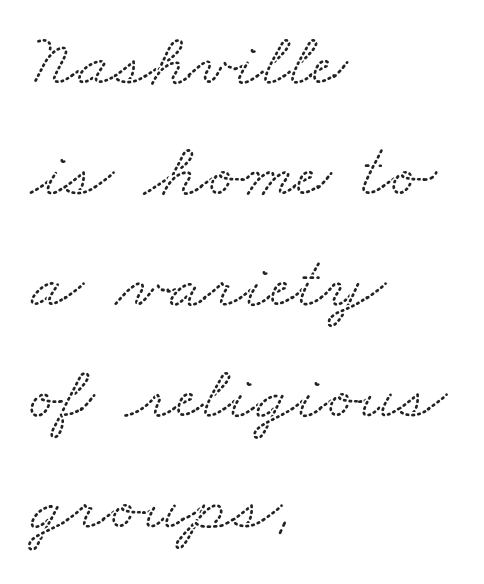
Classification — serif. The passage shown is typed in a proportional face where columns would drift. Typeset ragged right — the left edge is the straight one. Nothing unusual about the tracking: characters are spaced as the font intends.
